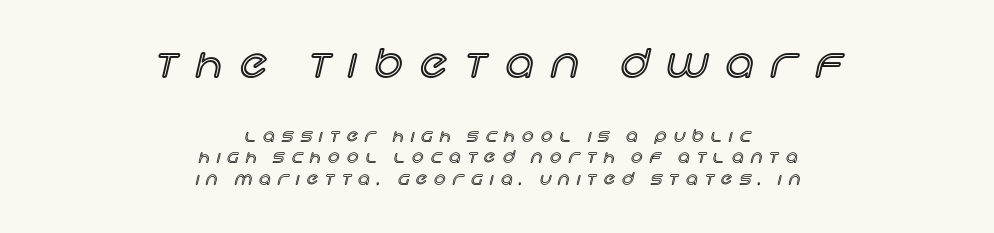
{"width": "normal", "x_height": "large", "monospaced": "no", "underline": "no", "align": "center", "line_spacing": "normal", "line_spacing_ratio": 1.33, "letter_spacing": "wide", "letter_spacing_em": 0.46, "larger_block": "first", "size_ratio": 2.44, "glyph_px": 39}
